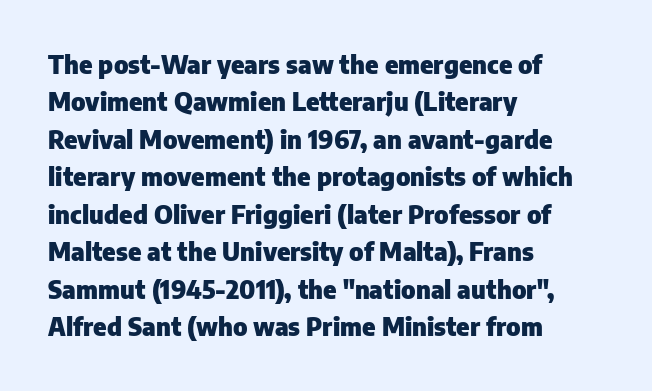
Q: Is the text bold? A: Yes.
Q: Is the text italic (slanted)? A: No, it is upright.
Q: Is the text underlined? A: No.
Q: How is the paragraph aligned? A: Left-aligned.
Q: Is the spacing between letters normal or unusually wide? A: Normal.
Q: Is the spacing between lines tight, normal or loose? A: Normal.
